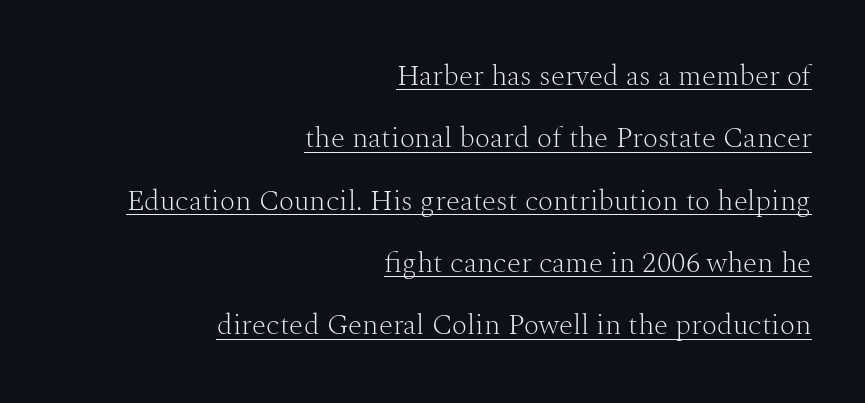
{"serif": "yes", "italic": "no", "bold": "no", "weight": "light", "width": "normal", "stroke_contrast": "medium", "x_height": "medium", "monospaced": "no", "underline": "yes", "align": "right", "line_spacing": "loose", "line_spacing_ratio": 2.15, "letter_spacing": "normal", "letter_spacing_em": 0.0, "glyph_px": 29}
